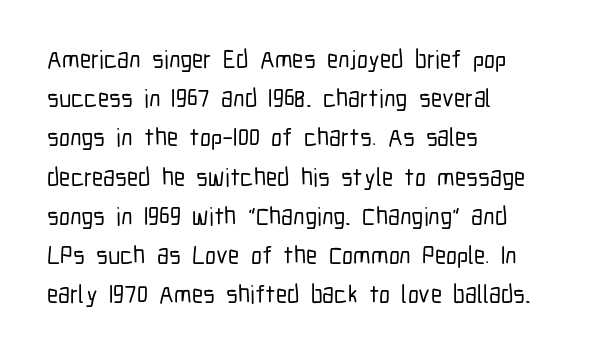
Q: Is the text italic (slanted)? A: No, it is upright.
Q: Is the text underlined? A: No.
Q: How is the paragraph aligned? A: Left-aligned.
Q: Is the spacing between letters normal or unusually wide? A: Normal.
Q: Is the spacing between lines tight, normal or loose? A: Normal.
